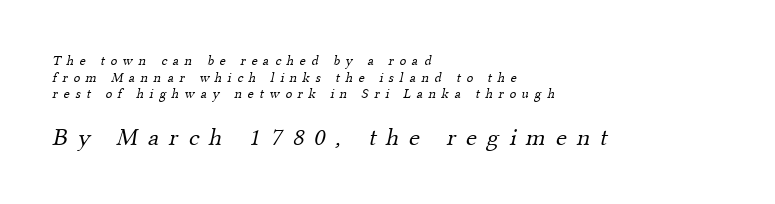
The image shows 25 px text type; set left-aligned, line spacing 1.18x, unusually wide letter spacing (+0.41 em), not underlined; the second (bottom) block is 1.79x larger.
